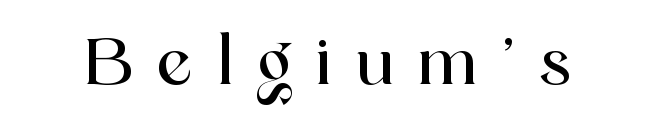
{"serif": "yes", "italic": "no", "width": "normal", "x_height": "medium", "monospaced": "no", "underline": "no", "letter_spacing": "wide", "letter_spacing_em": 0.38, "glyph_px": 64}
